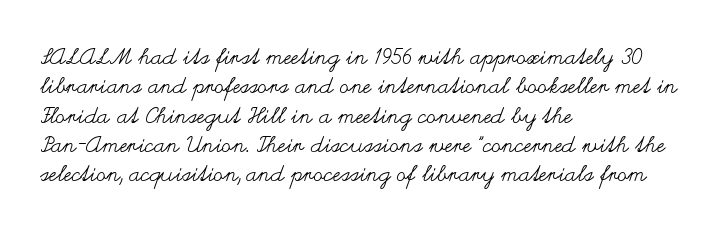
Caption: face not bold, strokes unweighted. Whoever set this chose a conventional vertical rhythm. This sample uses plain, unmodified letter spacing. Rule under the text: the space is simply empty.
